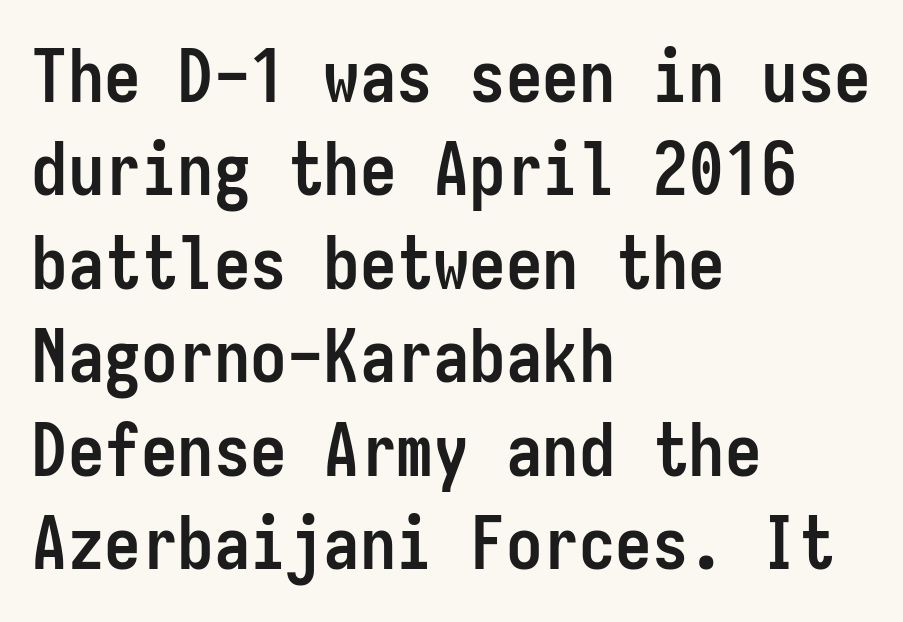
{"serif": "no", "italic": "no", "bold": "yes", "weight": "semibold", "width": "condensed", "stroke_contrast": "low", "x_height": "medium", "monospaced": "yes", "underline": "no", "align": "left", "line_spacing": "normal", "line_spacing_ratio": 1.28, "letter_spacing": "normal", "letter_spacing_em": 0.0, "glyph_px": 73}
